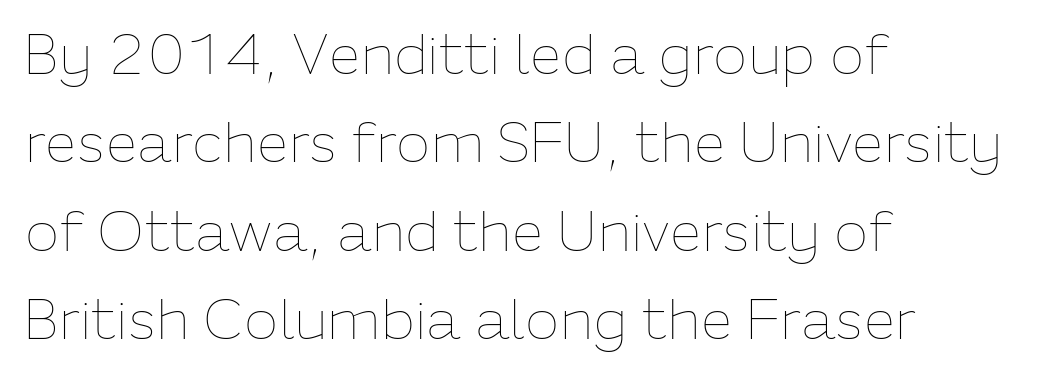
The image shows 57 px thin type, upright; set left-aligned, normal line spacing (1.55x), normal letter spacing, not underlined; low stroke contrast and a medium x-height.
